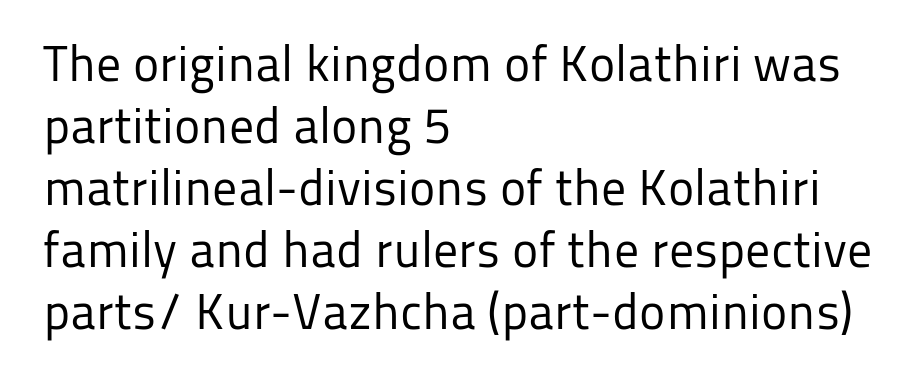
Regarding serifs, this sample does without them. Glance below the letters and you will spot only blank space. This rendering leaves character spacing at its baseline value. Italic? Not at all — the glyphs are vertical. Stems and bowls with no extra thickness — not bold.
